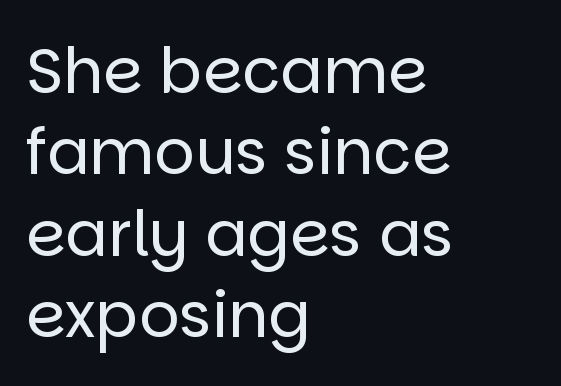
The image shows 63 px regular-weight sans-serif type, upright; set left-aligned, normal line spacing (1.29x), normal letter spacing, not underlined; low stroke contrast and a large x-height.
